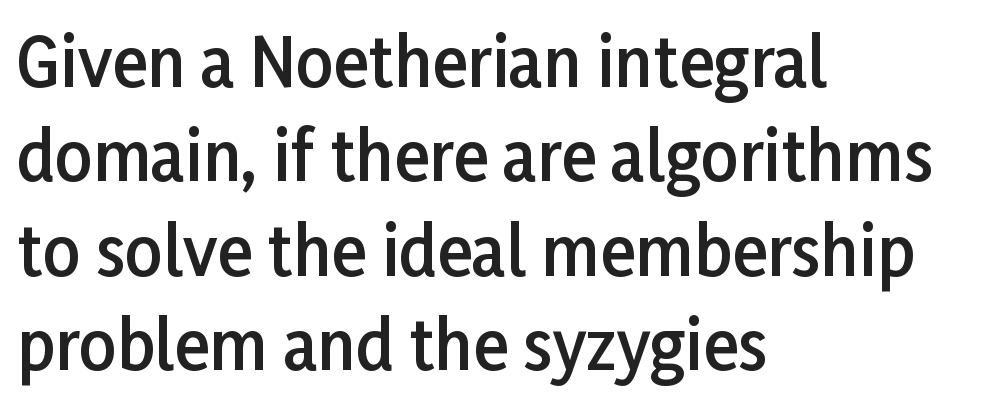
Q: Is the text bold? A: Semi-bold.
Q: Is the text italic (slanted)? A: No, it is upright.
Q: Is the typeface a serif or a sans-serif typeface? A: Sans-serif.
Q: Is the text underlined? A: No.
Q: How is the paragraph aligned? A: Left-aligned.
Q: Is the spacing between letters normal or unusually wide? A: Normal.
Q: Is the spacing between lines tight, normal or loose? A: Normal.
Q: Width (condensed, normal, or wide)? A: Normal.
Q: Stroke contrast? A: Low.
Q: x-height? A: Medium.
Q: Monospaced? A: No.
